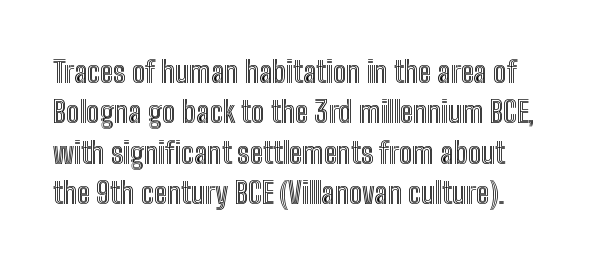
The space between consecutive lines is moderate. The rendering uses natural spacing where letterforms have individual widths. Type without underlining. The font's upright variant was chosen for this text. Letter spacing: default.
